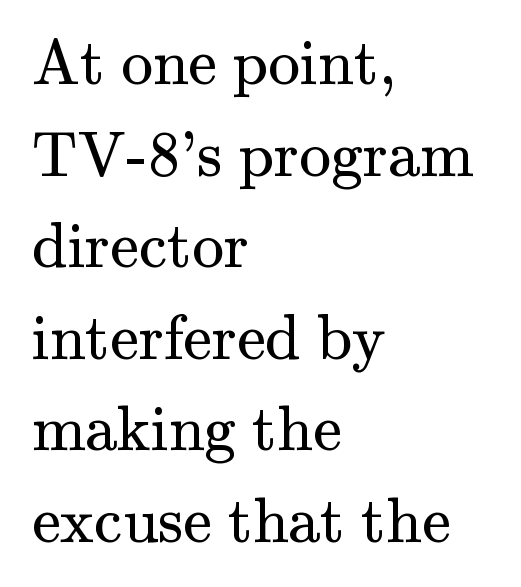
The image shows 64 px regular-weight serif type, upright; set left-aligned, normal line spacing (1.43x), normal letter spacing, not underlined; medium stroke contrast and a small x-height.
